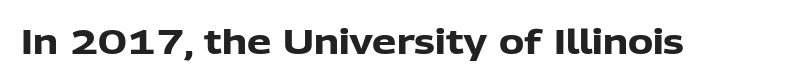
{"serif": "no", "italic": "no", "bold": "yes", "weight": "heavy", "width": "normal", "stroke_contrast": "low", "x_height": "medium", "monospaced": "no", "underline": "no", "letter_spacing": "normal", "letter_spacing_em": 0.0, "glyph_px": 34}
